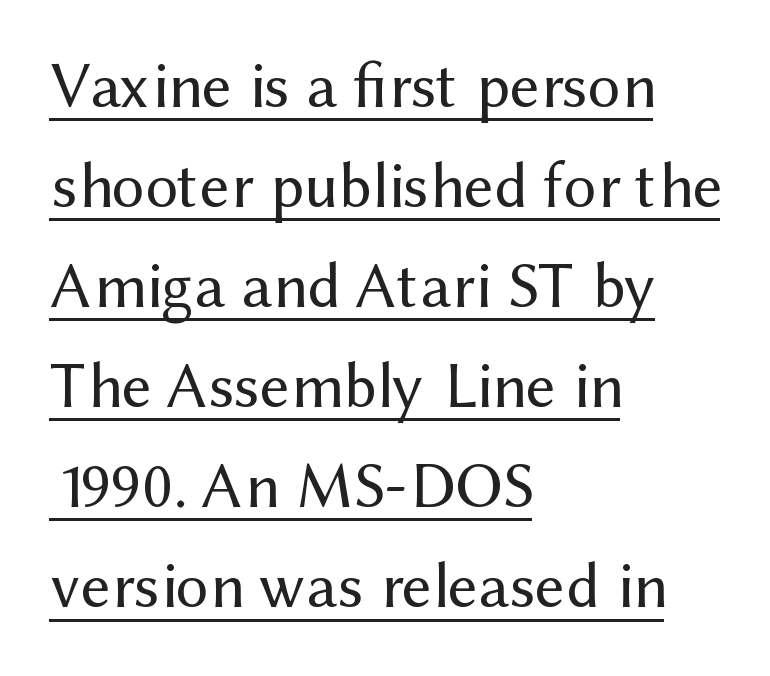
The paragraph has a hard left edge and a soft right edge. Stem width sits at or under what a default text font uses. Whoever set this chose a conventional vertical rhythm. Proportional: the letters do not fall into vertical columns. The passage shown is underscored from start to finish.
